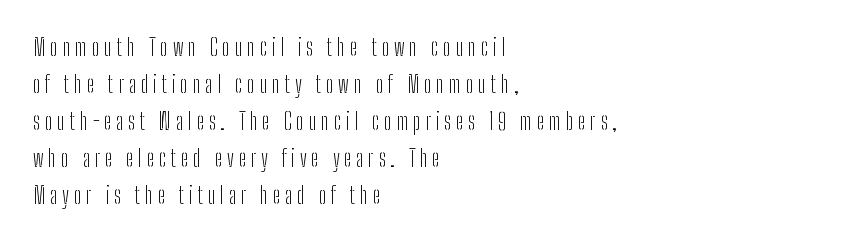
Q: Is the text bold? A: No.
Q: Is the text italic (slanted)? A: No, it is upright.
Q: Is the text underlined? A: No.
Q: How is the paragraph aligned? A: Left-aligned.
Q: Is the spacing between letters normal or unusually wide? A: Unusually wide.
Q: Is the spacing between lines tight, normal or loose? A: Normal.
